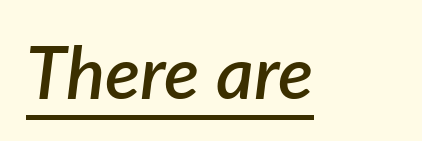
The image shows 73 px semibold type, italic (leaning right); set normal letter spacing, underlined; low stroke contrast and a medium x-height.
